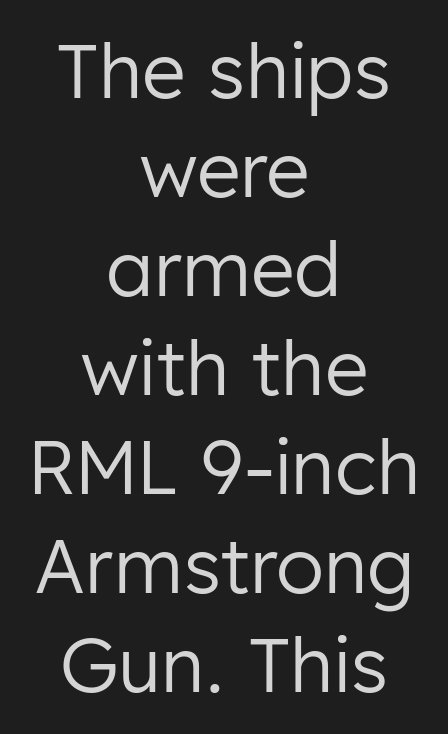
{"serif": "no", "italic": "no", "bold": "no", "weight": "regular", "width": "normal", "stroke_contrast": "low", "x_height": "medium", "monospaced": "no", "underline": "no", "align": "center", "line_spacing": "normal", "line_spacing_ratio": 1.32, "letter_spacing": "normal", "letter_spacing_em": 0.0, "glyph_px": 75}
